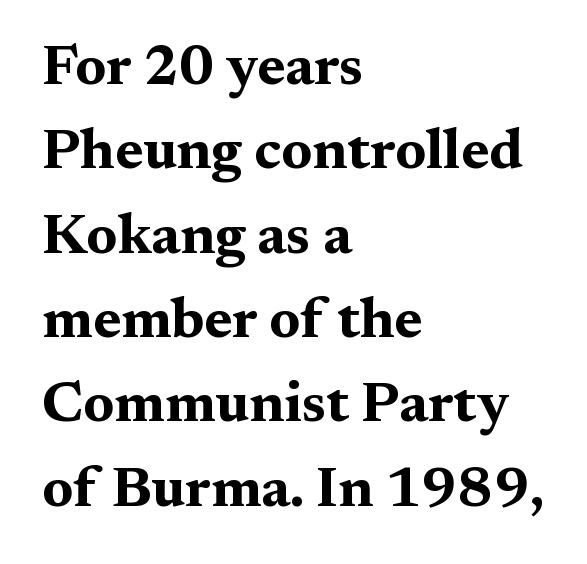
The image shows 57 px bold, wide serif type, upright; set left-aligned, normal line spacing (1.48x), normal letter spacing, not underlined; medium stroke contrast and a medium x-height.
